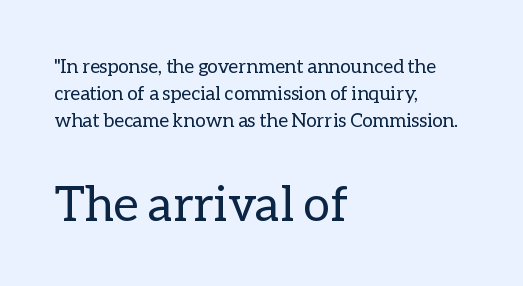
Q: Is the text bold? A: No.
Q: Is the text italic (slanted)? A: No, it is upright.
Q: Is the text underlined? A: No.
Q: How is the paragraph aligned? A: Left-aligned.
Q: Is the spacing between letters normal or unusually wide? A: Normal.
Q: Is the spacing between lines tight, normal or loose? A: Normal.
Q: Which block of text is set in a larger size, the first (top) or the second (bottom)? A: The second (bottom) one.
Q: Width (condensed, normal, or wide)? A: Normal.
Q: Stroke contrast? A: Low.
Q: x-height? A: Medium.
Q: Monospaced? A: No.
